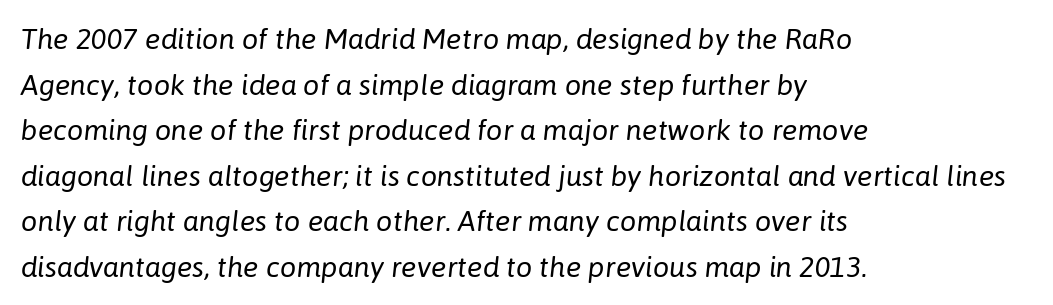
Q: Is the text bold? A: No.
Q: Is the text italic (slanted)? A: Yes, it leans right by about 6 degrees.
Q: Is the text underlined? A: No.
Q: How is the paragraph aligned? A: Left-aligned.
Q: Is the spacing between letters normal or unusually wide? A: Normal.
Q: Is the spacing between lines tight, normal or loose? A: Normal.
Q: Width (condensed, normal, or wide)? A: Normal.
Q: Stroke contrast? A: Low.
Q: x-height? A: Medium.
Q: Monospaced? A: No.
